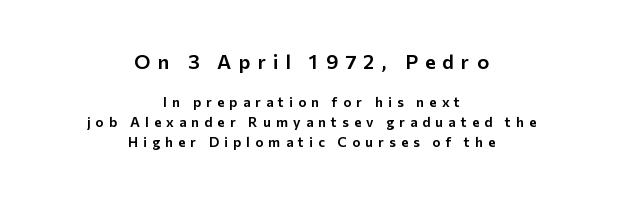
The image shows 20 px text type, upright; set centered, normal line spacing (1.42x), unusually wide letter spacing (+0.36 em), not underlined; the first (top) block is 1.43x larger.
